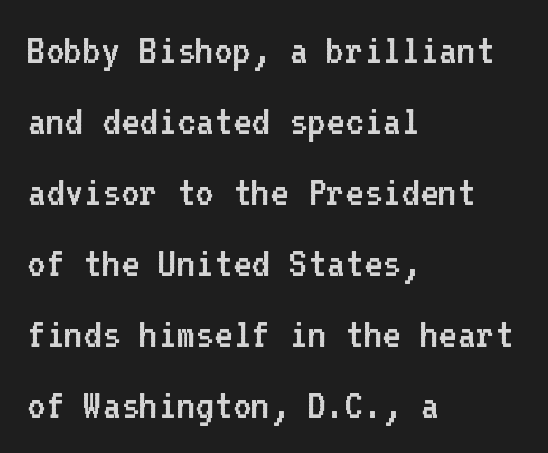
Q: Is the text bold? A: No.
Q: Is the text italic (slanted)? A: No, it is upright.
Q: Is the typeface a serif or a sans-serif typeface? A: Sans-serif.
Q: Is the text underlined? A: No.
Q: How is the paragraph aligned? A: Left-aligned.
Q: Is the spacing between letters normal or unusually wide? A: Normal.
Q: Is the spacing between lines tight, normal or loose? A: Normal.
Q: Width (condensed, normal, or wide)? A: Normal.
Q: Stroke contrast? A: Low.
Q: x-height? A: Medium.
Q: Monospaced? A: Yes.
